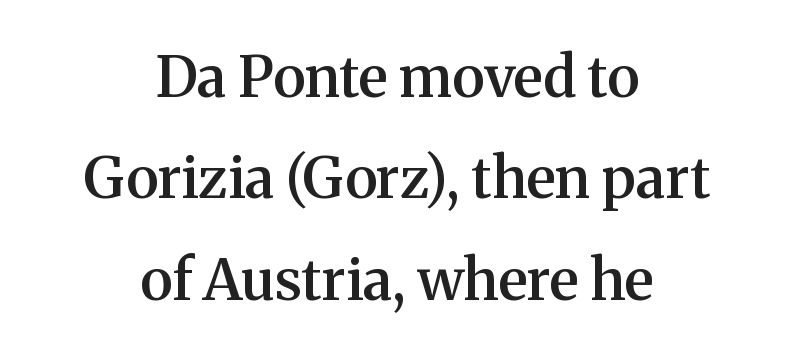
Q: Is the text bold? A: Semi-bold.
Q: Is the text italic (slanted)? A: No, it is upright.
Q: Is the typeface a serif or a sans-serif typeface? A: Serif.
Q: Is the text underlined? A: No.
Q: How is the paragraph aligned? A: Centered.
Q: Is the spacing between letters normal or unusually wide? A: Normal.
Q: Width (condensed, normal, or wide)? A: Normal.
Q: Stroke contrast? A: Medium.
Q: x-height? A: Medium.
Q: Monospaced? A: No.
